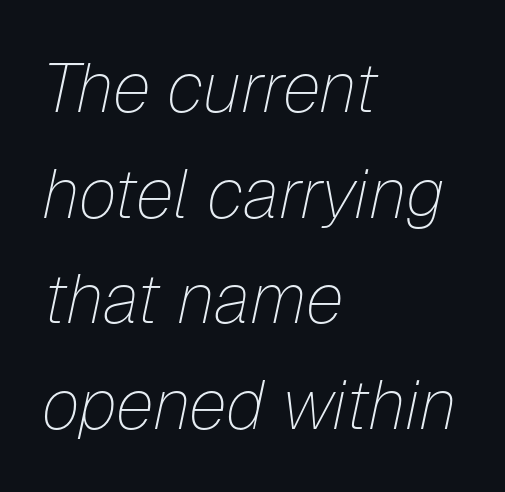
The image shows 69 px thin type, italic (leaning right); set left-aligned, normal line spacing (1.53x), normal letter spacing, not underlined; low stroke contrast and a medium x-height.
